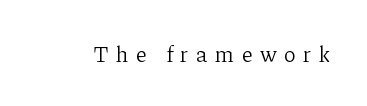
{"italic": "no", "bold": "no", "underline": "no", "letter_spacing": "wide", "letter_spacing_em": 0.33, "glyph_px": 22}
